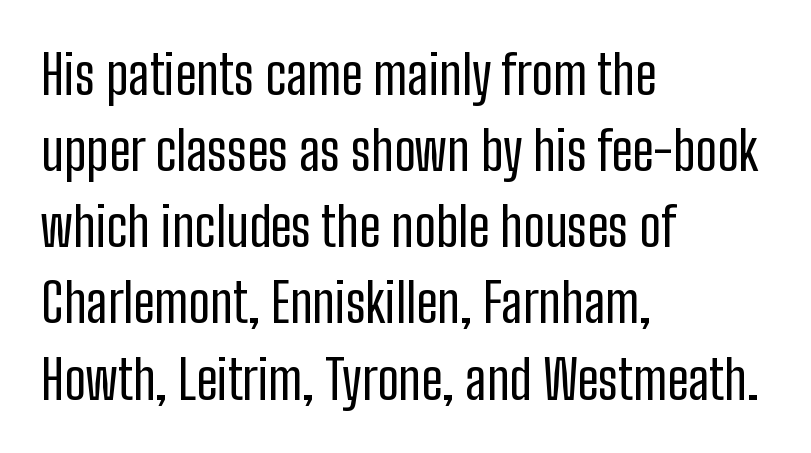
Reading down the block, your eye returns to a fixed left position each line. Between one letter and the next there's only the usual sliver of space. Counters stay open thanks to moderate or lighter strokes. What kind of face is this? One without serifs — a sans. Each letter keeps its own natural width here, so spacing adapts to shape. Italic: no, the glyphs are upright roman.
